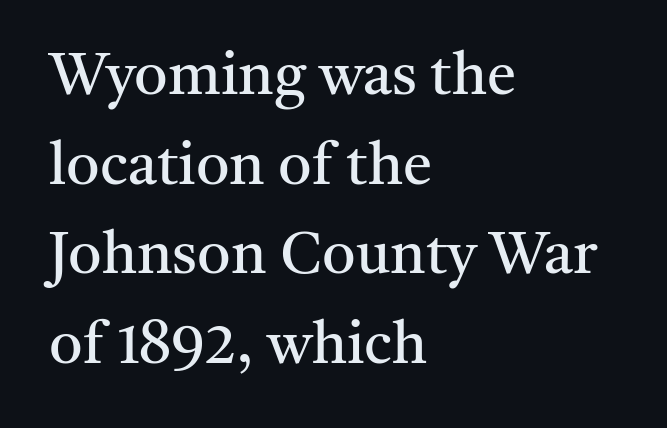
In terms of posture, this sample is upright. Regarding serifs, this sample has them. Observe the ordinary spacing: letters are neighbours, not strangers. Think of a printed novel: that variable character pitch is what you see here. Words float on clear page, feet unadorned. Each line starts at the same left margin while the right side varies.
